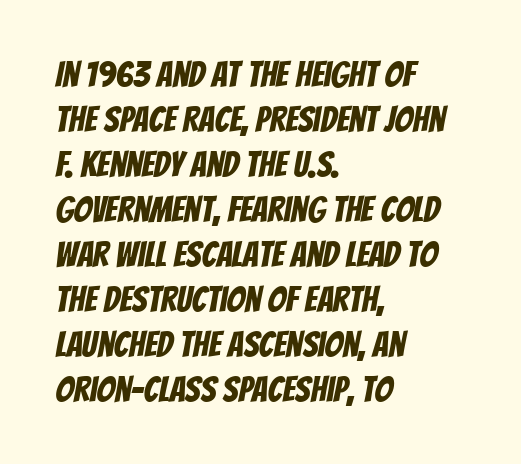
{"serif": "no", "width": "condensed", "stroke_contrast": "low", "x_height": "large", "monospaced": "no", "underline": "no", "align": "left", "line_spacing": "normal", "line_spacing_ratio": 1.25, "letter_spacing": "normal", "letter_spacing_em": 0.0, "glyph_px": 36}
